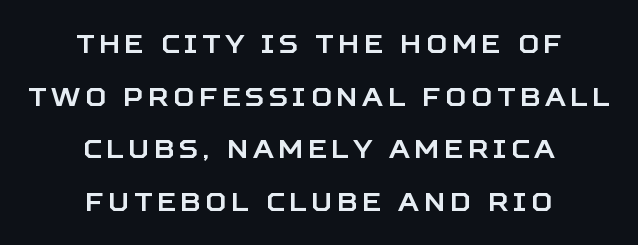
Q: Is the text italic (slanted)? A: No, it is upright.
Q: Is the text underlined? A: No.
Q: How is the paragraph aligned? A: Centered.
Q: Is the spacing between lines tight, normal or loose? A: Loose.
